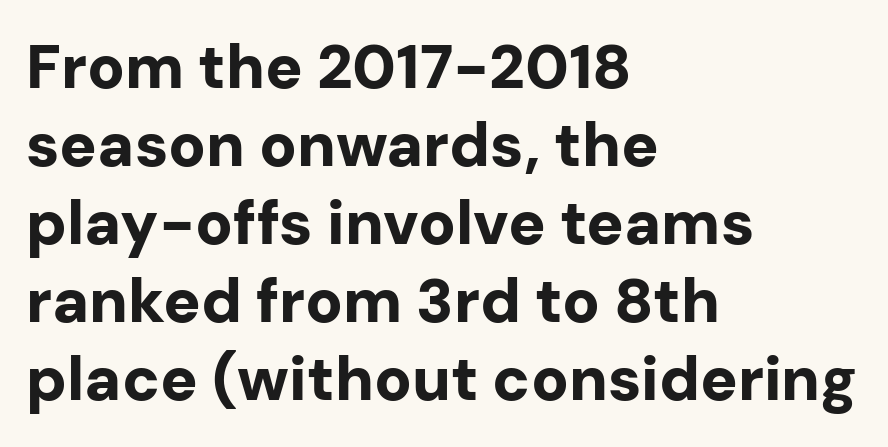
You could not count columns in this text — the font is proportionally spaced. Baseline-to-baseline distance is the conventional proportion of letter height. Tall strokes in this sample are plumb rather than angled. Nothing unusual about the tracking: characters are spaced as the font intends. Alignment: flush left.
